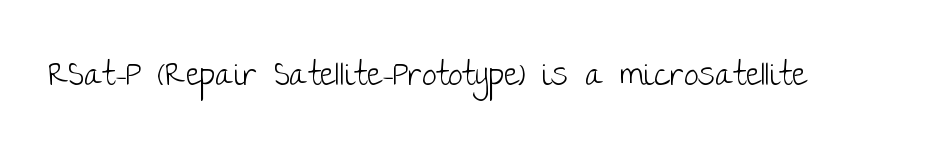
Q: Is the text bold? A: No.
Q: Is the text italic (slanted)? A: No, it is upright.
Q: Is the typeface a serif or a sans-serif typeface? A: Sans-serif.
Q: Is the text underlined? A: No.
Q: Is the spacing between letters normal or unusually wide? A: Normal.
Q: Width (condensed, normal, or wide)? A: Normal.
Q: Stroke contrast? A: Low.
Q: x-height? A: Large.
Q: Monospaced? A: No.
